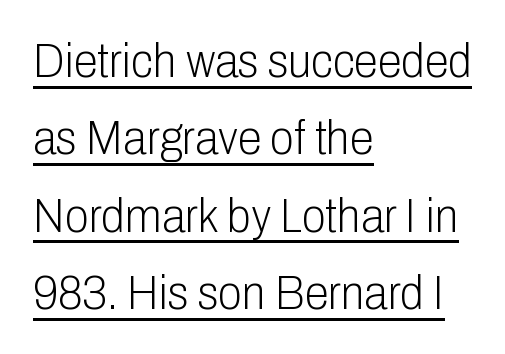
Q: Is the text bold? A: No.
Q: Is the text italic (slanted)? A: No, it is upright.
Q: Is the typeface a serif or a sans-serif typeface? A: Sans-serif.
Q: Is the text underlined? A: Yes.
Q: How is the paragraph aligned? A: Left-aligned.
Q: Is the spacing between letters normal or unusually wide? A: Normal.
Q: Is the spacing between lines tight, normal or loose? A: Normal.
Q: Width (condensed, normal, or wide)? A: Condensed.
Q: Stroke contrast? A: Low.
Q: x-height? A: Medium.
Q: Monospaced? A: No.
